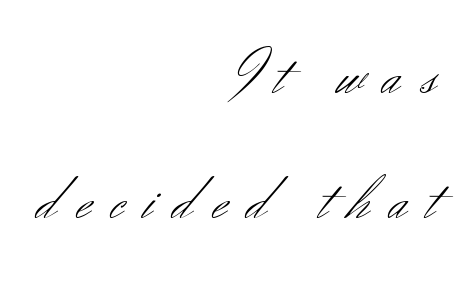
The passage is arranged like a letterhead date or caption credit — flush right. Stems and bowls with no extra thickness — not bold. Loose tracking; the words dissolve into strings of separated letters. Compared with typical paragraphs, the rows here are farther apart.
